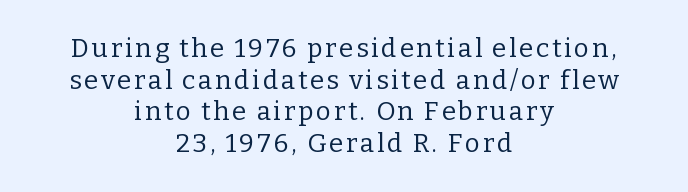
Is there any slant? The stems are plumb. Beneath every word, the page is bare. The weight tops out at a normal text grade. Does the copy run flush right? No — it is centered line by line.
